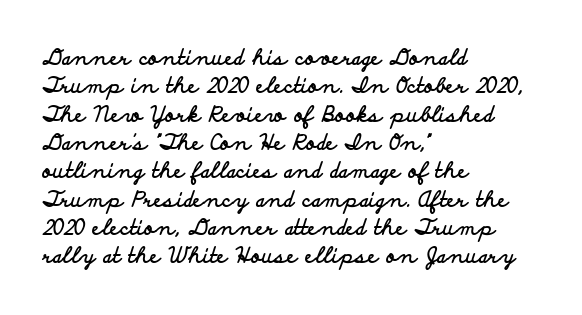
The lines in this sample share a left origin and differ only in where they stop. The block of text has a typical density, with ordinary space between rows. The characters look thick and weighty, a clear bold. Letters rest on an invisible, unmarked baseline. There is no visible air inserted between adjacent glyphs.
